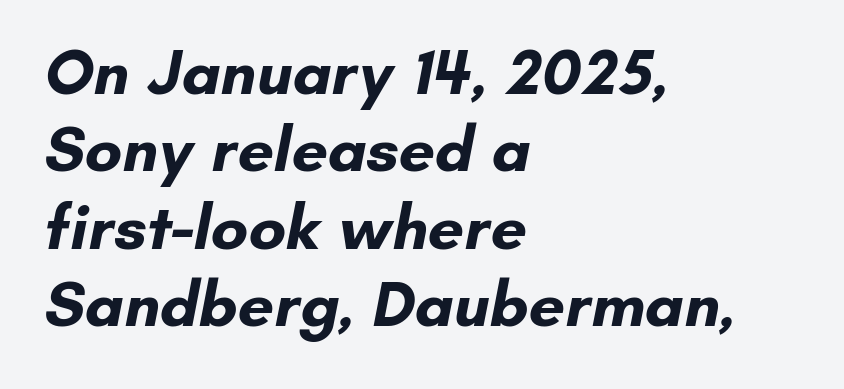
Q: Is the text bold? A: Yes.
Q: Is the typeface a serif or a sans-serif typeface? A: Sans-serif.
Q: Is the text underlined? A: No.
Q: How is the paragraph aligned? A: Left-aligned.
Q: Is the spacing between letters normal or unusually wide? A: Normal.
Q: Width (condensed, normal, or wide)? A: Normal.
Q: Stroke contrast? A: Low.
Q: x-height? A: Small.
Q: Monospaced? A: No.
